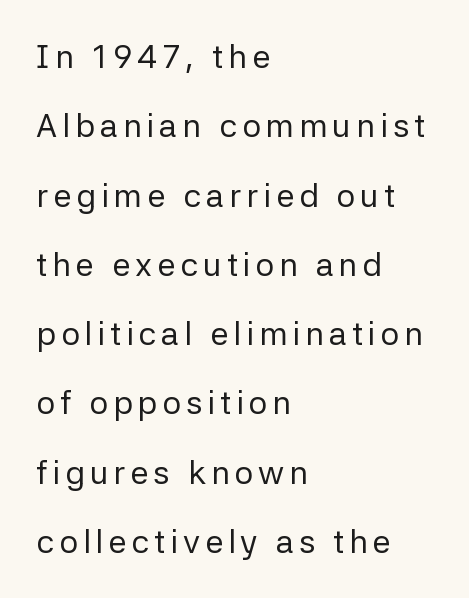
The image shows 33 px regular-weight sans-serif type, upright; set left-aligned, loose line spacing (2.1x), not underlined; low stroke contrast and a medium x-height.
